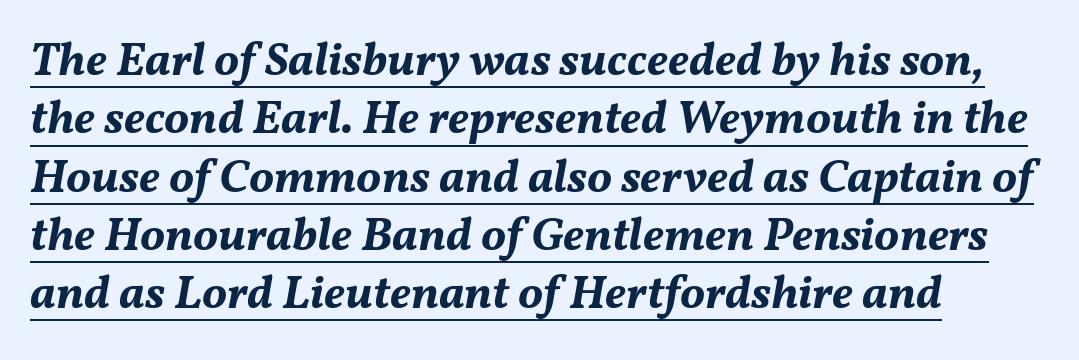
{"italic": "yes", "lean": "right", "slant_degrees": 11, "bold": "yes", "weight": "bold", "width": "normal", "stroke_contrast": "medium", "x_height": "medium", "monospaced": "no", "underline": "yes", "align": "left", "line_spacing_ratio": 1.24, "letter_spacing": "normal", "letter_spacing_em": 0.0, "glyph_px": 47}
